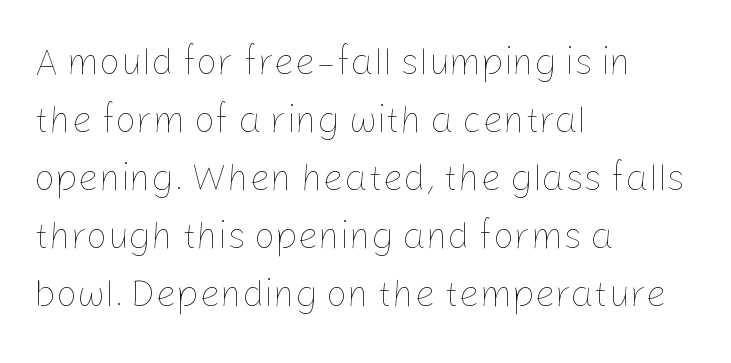
{"italic": "no", "bold": "no", "weight": "thin", "width": "normal", "stroke_contrast": "low", "x_height": "medium", "monospaced": "no", "underline": "no", "align": "left", "line_spacing": "normal", "line_spacing_ratio": 1.57, "letter_spacing": "normal", "letter_spacing_em": 0.0, "glyph_px": 37}
